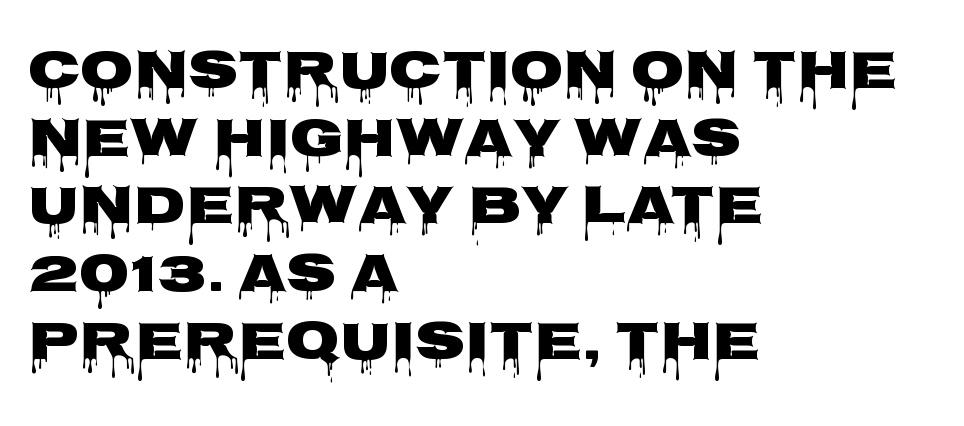
Q: Is the text bold? A: Yes.
Q: Is the text italic (slanted)? A: No, it is upright.
Q: Is the typeface a serif or a sans-serif typeface? A: Sans-serif.
Q: Is the text underlined? A: No.
Q: How is the paragraph aligned? A: Left-aligned.
Q: Is the spacing between letters normal or unusually wide? A: Normal.
Q: Width (condensed, normal, or wide)? A: Wide.
Q: Stroke contrast? A: Low.
Q: x-height? A: Large.
Q: Monospaced? A: No.
